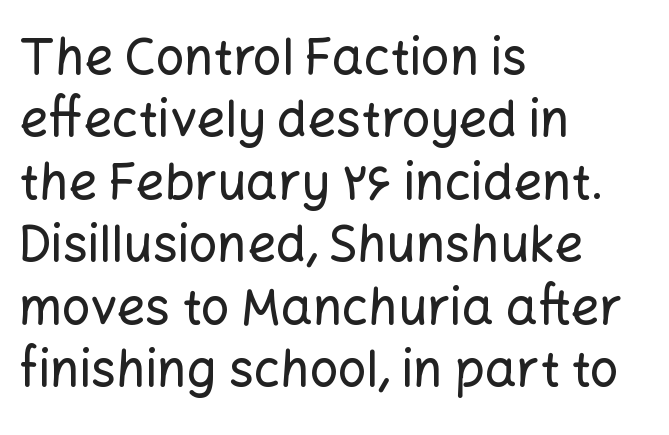
Each row of text sits above clean, open space. Inter-character spacing is left at the font's built-in metrics. The lettering holds an erect, upright posture throughout. Varying glyph widths throughout — classic text-font behaviour. Honestly, the row spacing looks completely unremarkable. One-word summary of the alignment: left.
